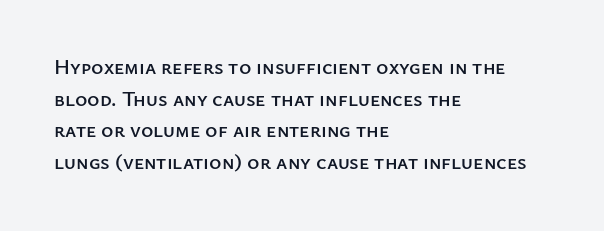
{"italic": "no", "underline": "no", "align": "left", "line_spacing": "normal", "line_spacing_ratio": 1.51, "letter_spacing": "normal", "letter_spacing_em": 0.0, "glyph_px": 21}
